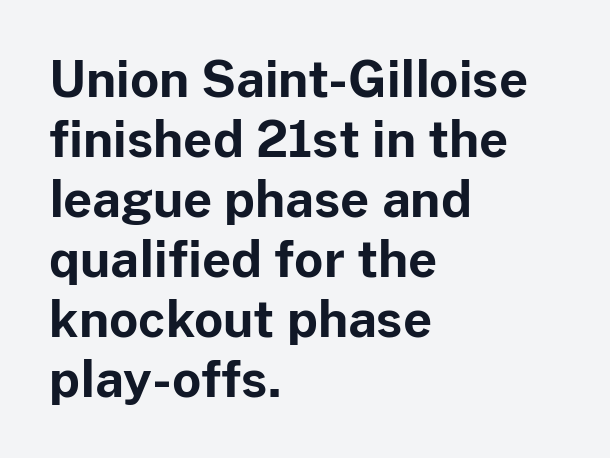
{"serif": "no", "italic": "no", "bold": "yes", "weight": "bold", "width": "normal", "stroke_contrast": "low", "x_height": "medium", "monospaced": "no", "underline": "no", "align": "left", "line_spacing_ratio": 1.2, "letter_spacing": "normal", "letter_spacing_em": 0.0, "glyph_px": 50}
